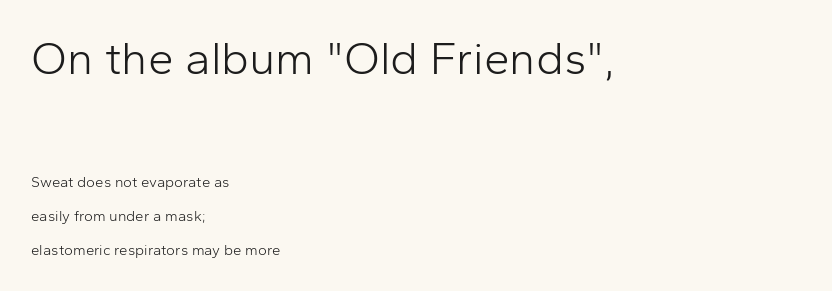
Is the type heavy? It reads as light-to-regular instead. Every row of glyphs begins at an identical x-position on the left. The rendering uses a large line-height, opening up the rows. Students, note that the glyphs here touch the page at normal intervals.
